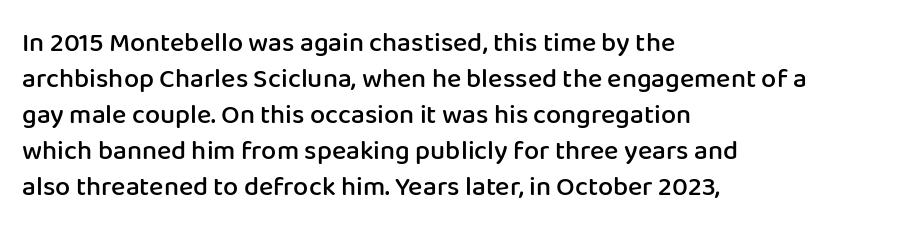
Does extra space separate the letters? No, they use regular spacing. Evenly set lines give the paragraph a standard silhouette. Nobody drew a line under any word here. Notice the strokes are somewhat thickened but not fully heavy: this is a semibold. Layout note: lines flush left.
